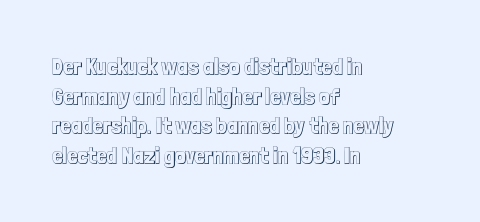
The image shows 23 px text type, upright; set left-aligned, normal line spacing (1.29x), normal letter spacing, not underlined.
